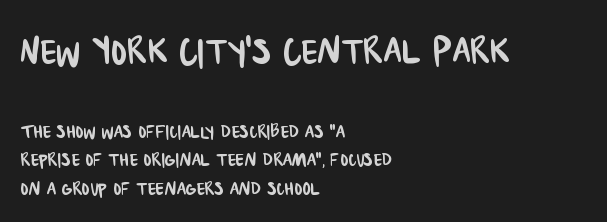
Q: Is the typeface a serif or a sans-serif typeface? A: Sans-serif.
Q: Is the text underlined? A: No.
Q: How is the paragraph aligned? A: Left-aligned.
Q: Is the spacing between letters normal or unusually wide? A: Normal.
Q: Which block of text is set in a larger size, the first (top) or the second (bottom)? A: The first (top) one.
Q: Width (condensed, normal, or wide)? A: Condensed.
Q: Stroke contrast? A: Low.
Q: x-height? A: Large.
Q: Monospaced? A: No.
